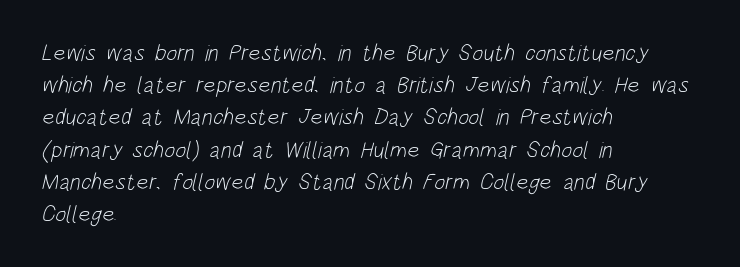
The image shows 23 px text type; set left-aligned, normal line spacing (1.4x), normal letter spacing, not underlined.
